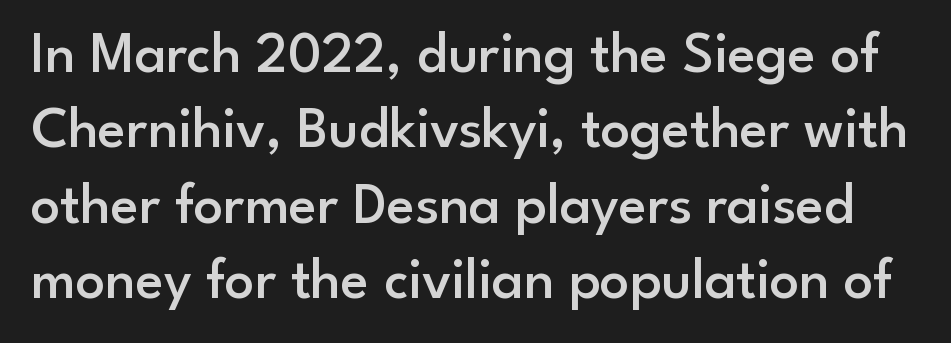
Q: Is the text bold? A: Semi-bold.
Q: Is the text italic (slanted)? A: No, it is upright.
Q: Is the typeface a serif or a sans-serif typeface? A: Sans-serif.
Q: Is the text underlined? A: No.
Q: Is the spacing between letters normal or unusually wide? A: Normal.
Q: Is the spacing between lines tight, normal or loose? A: Normal.
Q: Width (condensed, normal, or wide)? A: Normal.
Q: Stroke contrast? A: Low.
Q: x-height? A: Small.
Q: Monospaced? A: No.
